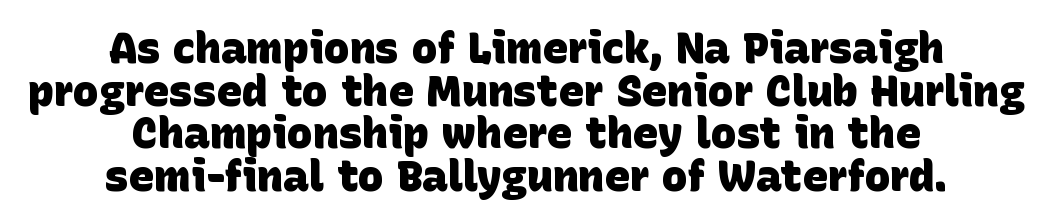
The image shows 43 px heavy sans-serif type; set centered, tight line spacing (0.99x), normal letter spacing, not underlined; low stroke contrast and a large x-height.
